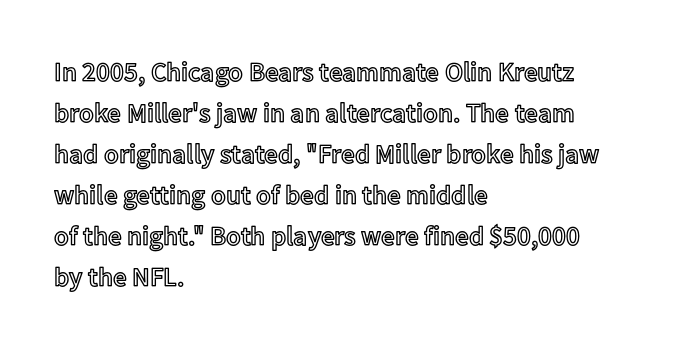
Q: Is the text italic (slanted)? A: No, it is upright.
Q: Is the text underlined? A: No.
Q: How is the paragraph aligned? A: Left-aligned.
Q: Is the spacing between letters normal or unusually wide? A: Normal.
Q: Is the spacing between lines tight, normal or loose? A: Normal.
